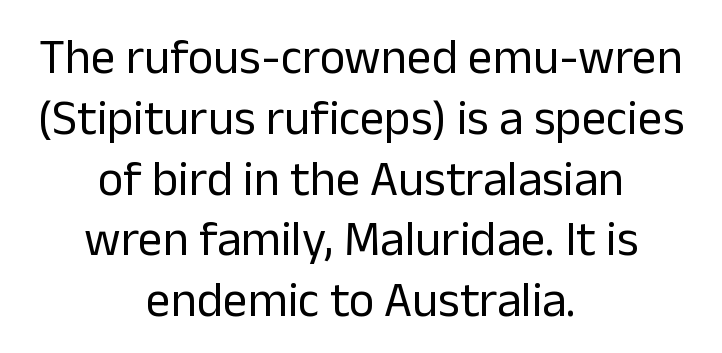
Q: Is the text bold? A: No.
Q: Is the text italic (slanted)? A: No, it is upright.
Q: Is the typeface a serif or a sans-serif typeface? A: Sans-serif.
Q: Is the text underlined? A: No.
Q: How is the paragraph aligned? A: Centered.
Q: Is the spacing between letters normal or unusually wide? A: Normal.
Q: Width (condensed, normal, or wide)? A: Normal.
Q: Stroke contrast? A: Low.
Q: x-height? A: Medium.
Q: Monospaced? A: No.
